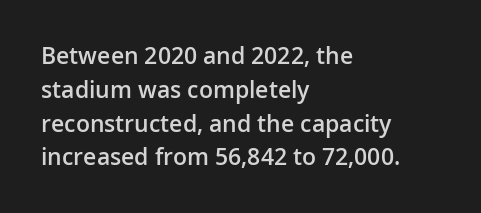
{"italic": "no", "bold": "semi", "underline": "no", "align": "left", "line_spacing": "normal", "line_spacing_ratio": 1.47, "letter_spacing": "normal", "letter_spacing_em": 0.0, "glyph_px": 23}
